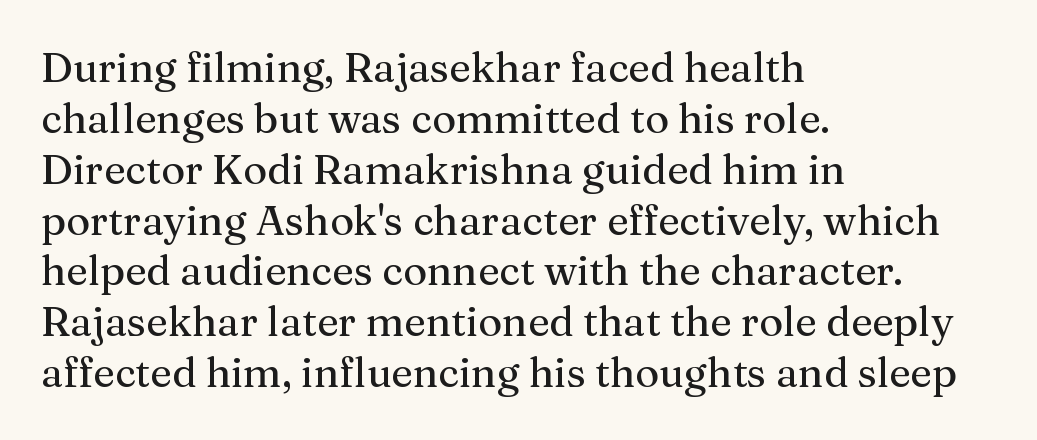
Serifs: yes, visible at the terminals of the letterforms. The rendering uses natural spacing where letterforms have individual widths. Which margin do the lines hug? The left one — the right edge is uneven. Characters follow at the spacing the type designer built in. Italic: no, the glyphs are upright roman. Has an underline been added? It has not.
